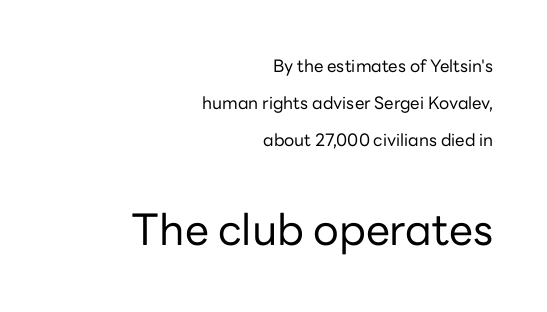
Q: Is the text bold? A: No.
Q: Is the text italic (slanted)? A: No, it is upright.
Q: Is the typeface a serif or a sans-serif typeface? A: Sans-serif.
Q: Is the text underlined? A: No.
Q: How is the paragraph aligned? A: Right-aligned.
Q: Is the spacing between letters normal or unusually wide? A: Normal.
Q: Is the spacing between lines tight, normal or loose? A: Loose.
Q: Which block of text is set in a larger size, the first (top) or the second (bottom)? A: The second (bottom) one.
Q: Width (condensed, normal, or wide)? A: Normal.
Q: Stroke contrast? A: Low.
Q: x-height? A: Medium.
Q: Monospaced? A: No.
